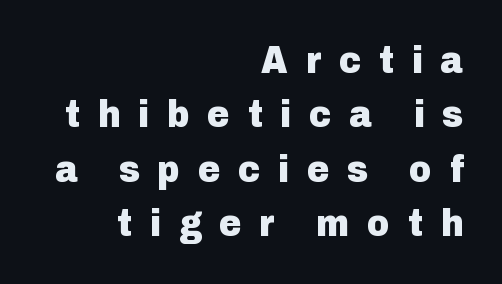
{"serif": "no", "italic": "no", "bold": "yes", "weight": "heavy", "width": "normal", "stroke_contrast": "low", "x_height": "medium", "monospaced": "no", "underline": "no", "align": "right", "line_spacing": "normal", "line_spacing_ratio": 1.43, "letter_spacing": "wide", "letter_spacing_em": 0.47, "glyph_px": 38}
